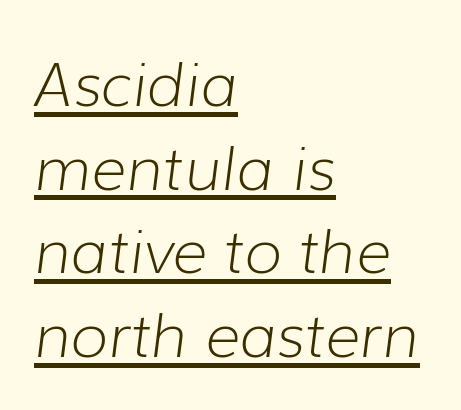
The image shows 61 px light type, italic (leaning right); set left-aligned, normal line spacing (1.37x), normal letter spacing, underlined; low stroke contrast and a medium x-height.
